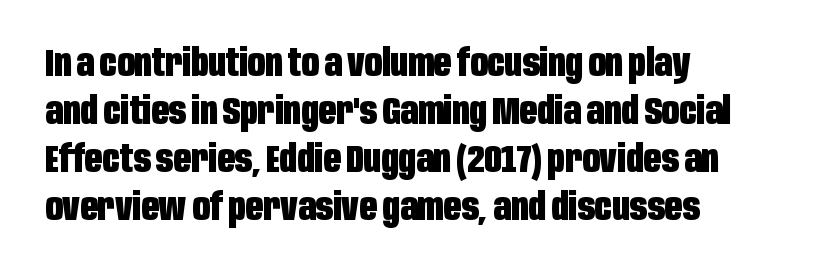
Q: Is the text bold? A: Yes.
Q: Is the text italic (slanted)? A: No, it is upright.
Q: Is the typeface a serif or a sans-serif typeface? A: Sans-serif.
Q: Is the text underlined? A: No.
Q: How is the paragraph aligned? A: Left-aligned.
Q: Is the spacing between letters normal or unusually wide? A: Normal.
Q: Is the spacing between lines tight, normal or loose? A: Normal.
Q: Width (condensed, normal, or wide)? A: Condensed.
Q: Stroke contrast? A: Low.
Q: x-height? A: Large.
Q: Monospaced? A: No.
